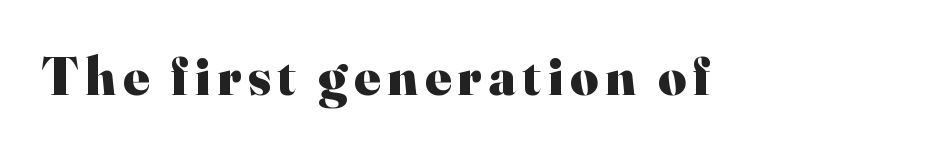
The image shows 54 px heavy serif type, upright; set not underlined; high stroke contrast and a small x-height.
